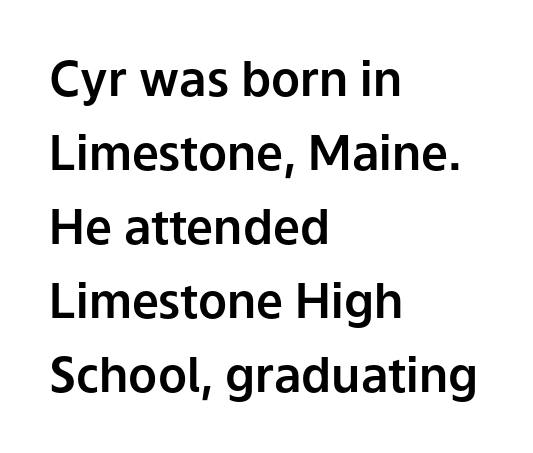
{"serif": "no", "italic": "no", "width": "normal", "stroke_contrast": "low", "x_height": "medium", "monospaced": "no", "underline": "no", "align": "left", "line_spacing": "normal", "line_spacing_ratio": 1.54, "letter_spacing": "normal", "letter_spacing_em": 0.0, "glyph_px": 48}
